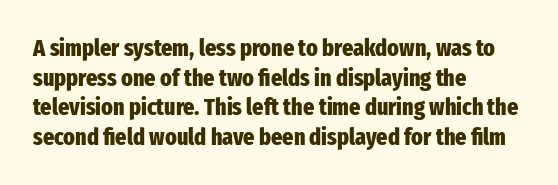
The image shows 24 px bold type, upright; set left-aligned, line spacing 1.23x, normal letter spacing, not underlined.
